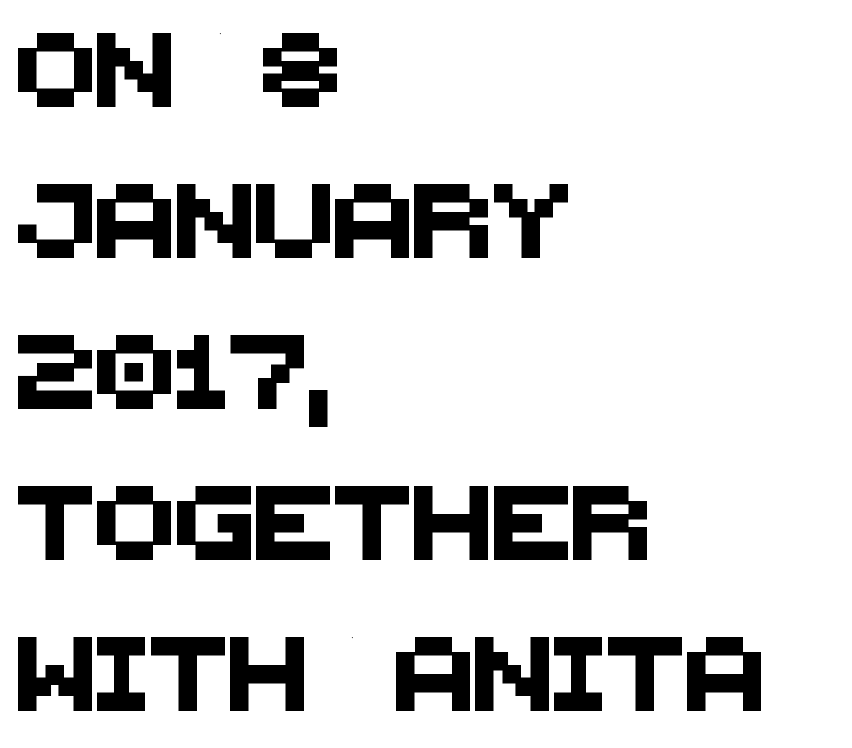
The image shows 74 px sans-serif type; set left-aligned, loose line spacing (2.04x), normal letter spacing, not underlined; medium stroke contrast and a large x-height.
